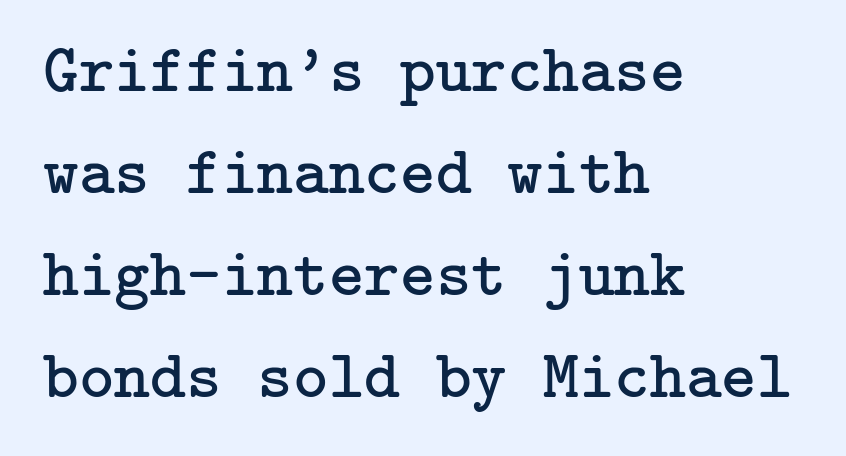
Q: Is the text bold? A: No.
Q: Is the text italic (slanted)? A: No, it is upright.
Q: Is the typeface a serif or a sans-serif typeface? A: Serif.
Q: Is the text underlined? A: No.
Q: How is the paragraph aligned? A: Left-aligned.
Q: Is the spacing between letters normal or unusually wide? A: Normal.
Q: Is the spacing between lines tight, normal or loose? A: Normal.
Q: Width (condensed, normal, or wide)? A: Normal.
Q: Stroke contrast? A: Low.
Q: x-height? A: Medium.
